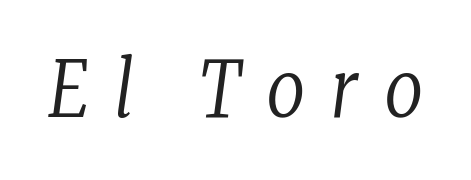
The image shows 77 px regular-weight, condensed serif type, italic (leaning right); set unusually wide letter spacing (+0.33 em), not underlined; low stroke contrast and a medium x-height.
